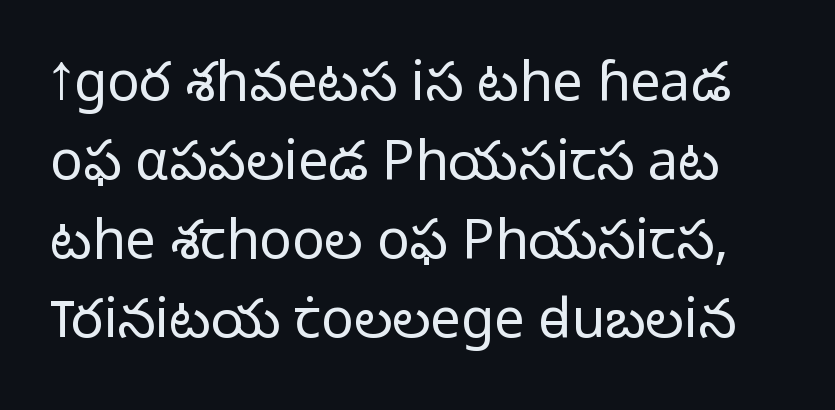
{"serif": "no", "italic": "no", "bold": "no", "weight": "light", "width": "normal", "stroke_contrast": "low", "x_height": "medium", "monospaced": "no", "underline": "no", "line_spacing": "normal", "line_spacing_ratio": 1.46, "letter_spacing": "normal", "letter_spacing_em": 0.0, "glyph_px": 54}
